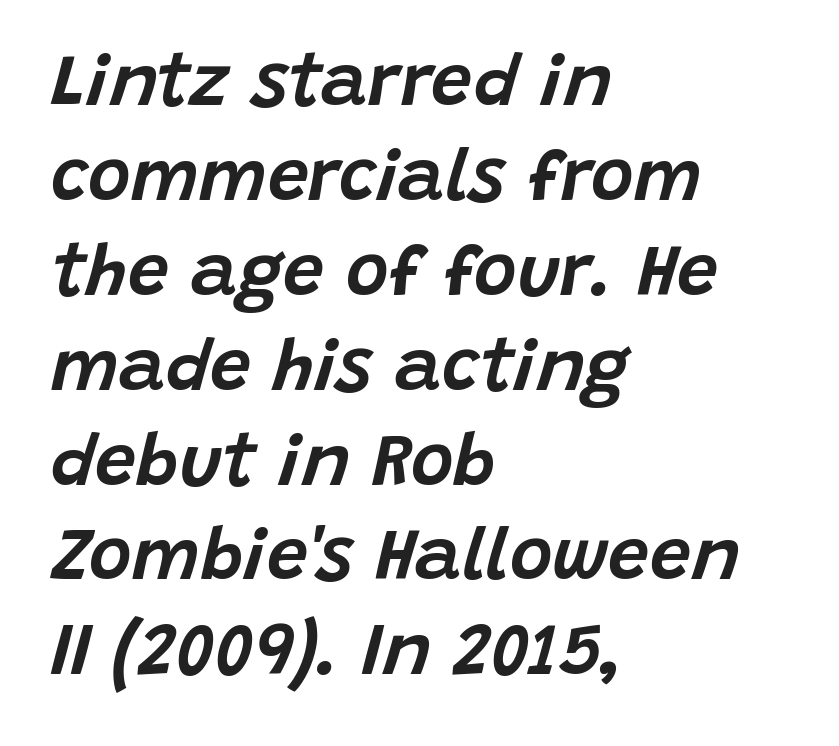
{"italic": "yes", "lean": "right", "slant_degrees": 15, "width": "normal", "stroke_contrast": "low", "x_height": "large", "monospaced": "no", "underline": "no", "align": "left", "line_spacing": "normal", "line_spacing_ratio": 1.3, "letter_spacing": "normal", "letter_spacing_em": 0.0, "glyph_px": 73}
